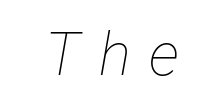
The image shows 60 px thin, condensed type, italic (leaning right); set unusually wide letter spacing (+0.31 em), not underlined; low stroke contrast and a medium x-height.
